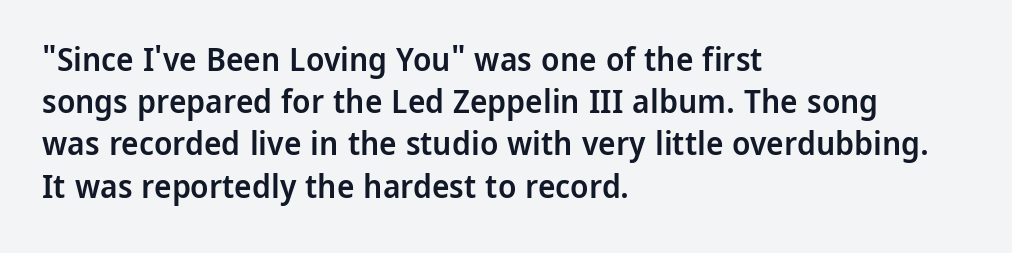
Q: Is the text bold? A: Semi-bold.
Q: Is the text italic (slanted)? A: No, it is upright.
Q: Is the typeface a serif or a sans-serif typeface? A: Sans-serif.
Q: Is the text underlined? A: No.
Q: How is the paragraph aligned? A: Left-aligned.
Q: Is the spacing between letters normal or unusually wide? A: Normal.
Q: Is the spacing between lines tight, normal or loose? A: Normal.
Q: Width (condensed, normal, or wide)? A: Normal.
Q: Stroke contrast? A: Low.
Q: x-height? A: Medium.
Q: Monospaced? A: No.
